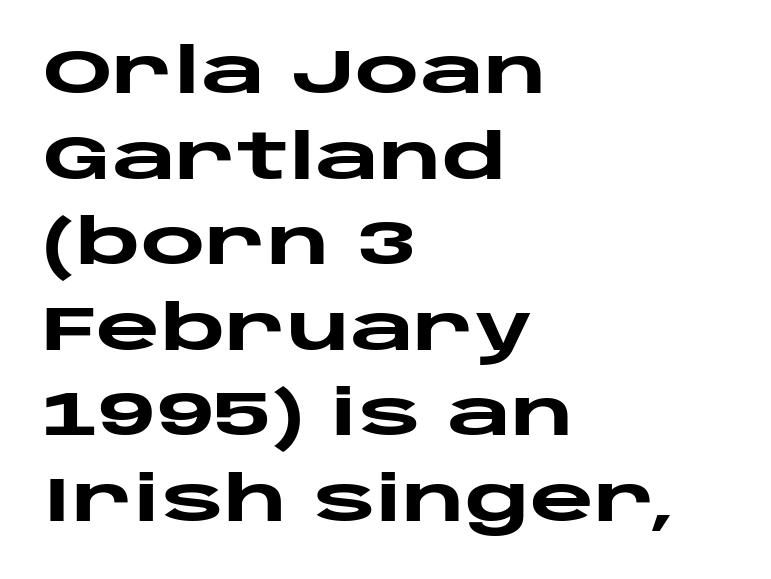
The image shows 62 px heavy, wide sans-serif type, upright; set left-aligned, normal line spacing (1.38x), normal letter spacing, not underlined; low stroke contrast and a large x-height.
